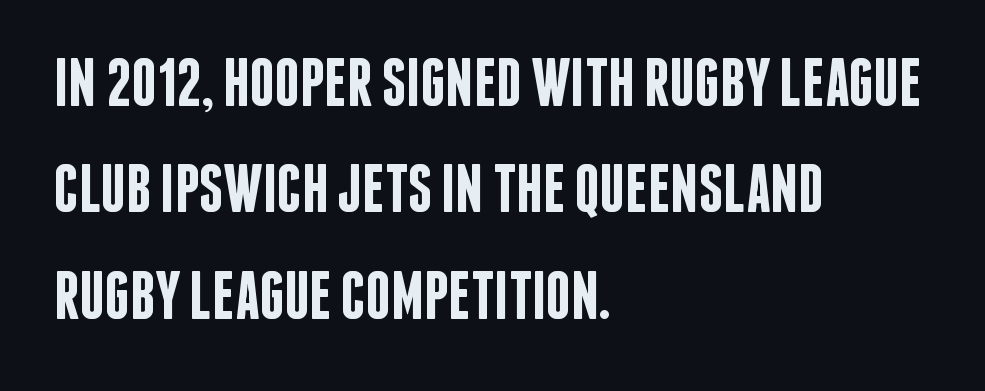
The rendering shows plain stroke endings on the letterforms — a sans-serif design. In CSS terms this would be text-align: left. The lettering holds an erect, upright posture throughout. This sample has the flowing, uneven cadence of proportional lettering.
